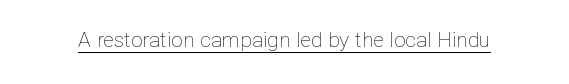
Q: Is the text bold? A: No.
Q: Is the text italic (slanted)? A: No, it is upright.
Q: Is the text underlined? A: Yes.
Q: Is the spacing between letters normal or unusually wide? A: Normal.
